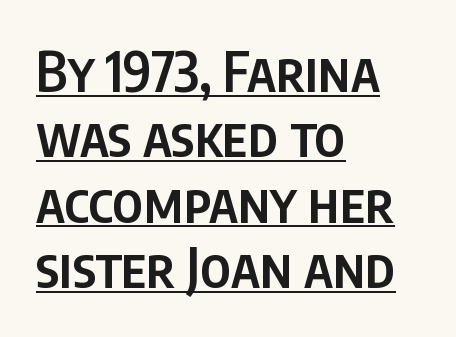
{"serif": "no", "italic": "no", "bold": "semi", "weight": "semibold", "width": "condensed", "stroke_contrast": "low", "x_height": "large", "monospaced": "no", "underline": "yes", "align": "left", "line_spacing_ratio": 1.21, "letter_spacing": "normal", "letter_spacing_em": 0.0, "glyph_px": 54}
